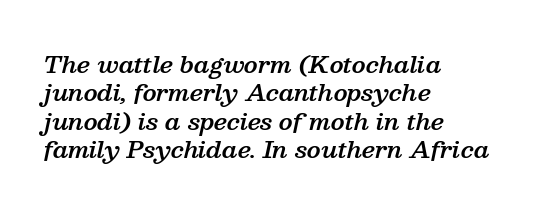
Does extra space separate the letters? No, they use regular spacing. Line beginnings align vertically; line endings do not. There's an unmistakable incline to the writing here. How heavy is the stroke? Medium-heavy — a semibold, shy of bold. The specimen omits any rule beneath the text block's lines.
